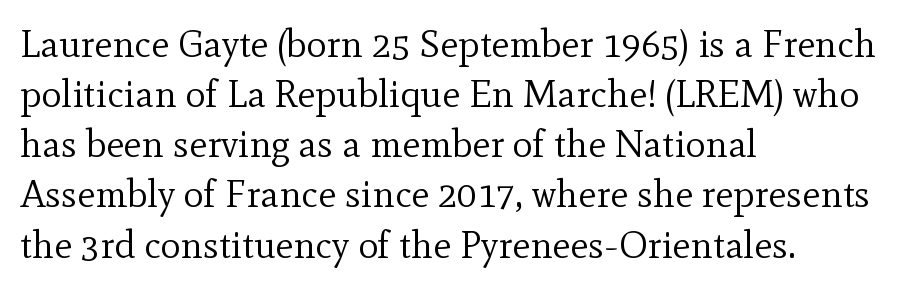
{"serif": "yes", "italic": "no", "bold": "no", "weight": "regular", "width": "normal", "x_height": "small", "monospaced": "no", "underline": "no", "align": "left", "line_spacing": "normal", "line_spacing_ratio": 1.32, "letter_spacing": "normal", "letter_spacing_em": 0.0, "glyph_px": 38}
